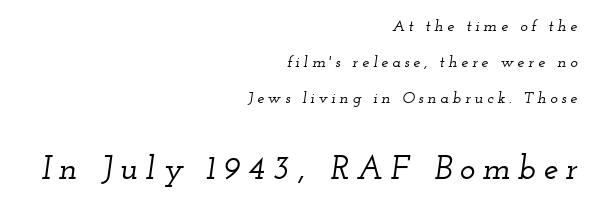
{"serif": "yes", "italic": "yes", "lean": "right", "slant_degrees": 12, "width": "wide", "stroke_contrast": "low", "x_height": "small", "monospaced": "no", "underline": "no", "align": "right", "line_spacing": "loose", "line_spacing_ratio": 2.26, "letter_spacing": "wide", "letter_spacing_em": 0.23, "larger_block": "second", "size_ratio": 2.06, "glyph_px": 33}
